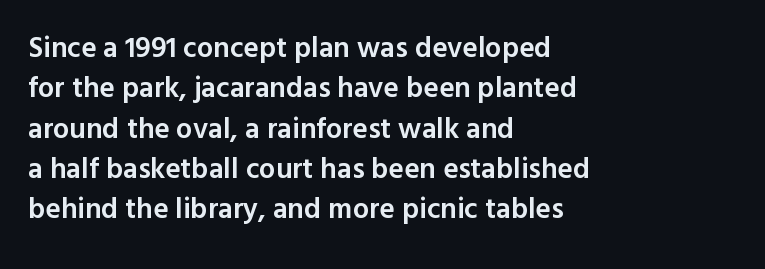
{"serif": "no", "italic": "no", "bold": "semi", "weight": "semibold", "width": "normal", "x_height": "medium", "monospaced": "no", "underline": "no", "align": "left", "line_spacing": "normal", "line_spacing_ratio": 1.39, "letter_spacing": "normal", "letter_spacing_em": 0.0, "glyph_px": 29}
